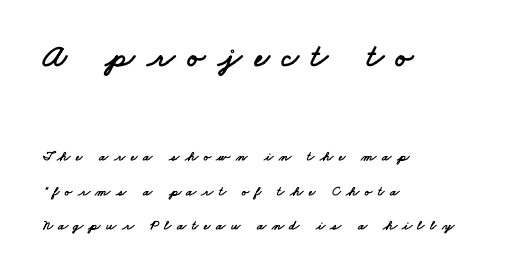
The image shows 33 px wide sans-serif type; set left-aligned, loose line spacing (2.45x), unusually wide letter spacing (+0.38 em), not underlined; the first (top) block is 2.36x larger; low stroke contrast and a small x-height.
